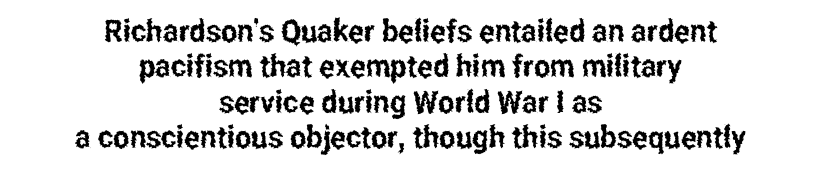
{"serif": "no", "italic": "no", "width": "condensed", "stroke_contrast": "low", "x_height": "medium", "monospaced": "no", "underline": "no", "align": "center", "line_spacing": "tight", "line_spacing_ratio": 1.14, "letter_spacing": "normal", "letter_spacing_em": 0.0, "glyph_px": 31}
